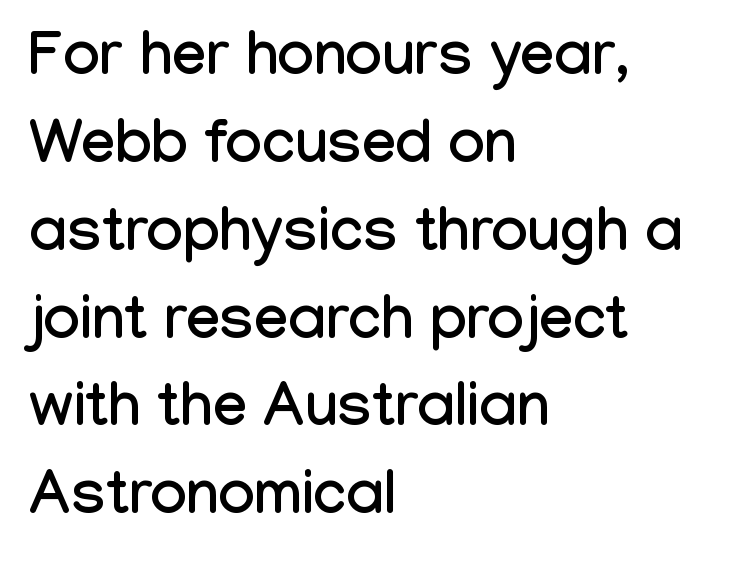
{"serif": "no", "italic": "no", "width": "condensed", "stroke_contrast": "low", "x_height": "medium", "monospaced": "no", "underline": "no", "align": "left", "line_spacing": "normal", "line_spacing_ratio": 1.44, "letter_spacing": "normal", "letter_spacing_em": 0.0, "glyph_px": 61}
